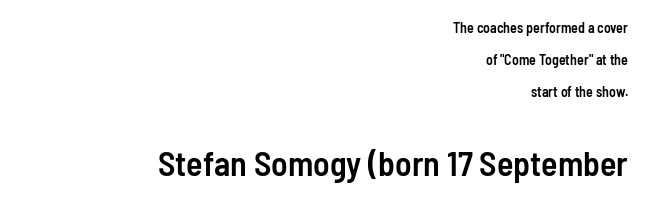
Spacing verdict: proportional, widths tailored to each character. Each line ends at the same right margin while the left side varies. Has an underline been added? It has not. Caption: semibold face, moderately heavy strokes. Bigger letters appear in the bottom chunk; the top chunk is reduced.
